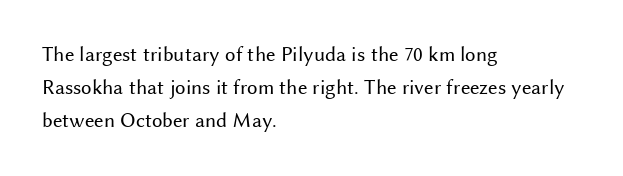
The face looks like a standard text weight, possibly lighter. Short and long lines alike share a common starting point at left. Vertically, the passage feels balanced, rows spaced as you'd expect. A bare baseline throughout the passage. Here the glyphs are tracked normally, forming tight word shapes.
